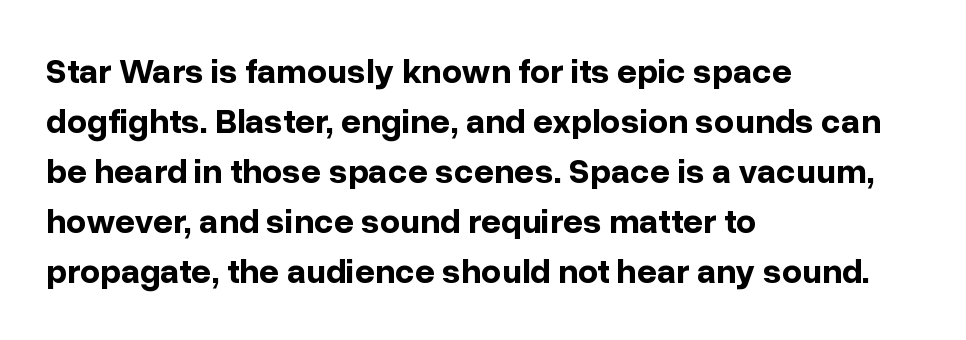
Q: Is the text bold? A: Yes.
Q: Is the text italic (slanted)? A: No, it is upright.
Q: Is the typeface a serif or a sans-serif typeface? A: Sans-serif.
Q: Is the text underlined? A: No.
Q: How is the paragraph aligned? A: Left-aligned.
Q: Is the spacing between letters normal or unusually wide? A: Normal.
Q: Is the spacing between lines tight, normal or loose? A: Normal.
Q: Width (condensed, normal, or wide)? A: Normal.
Q: Stroke contrast? A: Low.
Q: x-height? A: Medium.
Q: Monospaced? A: No.
